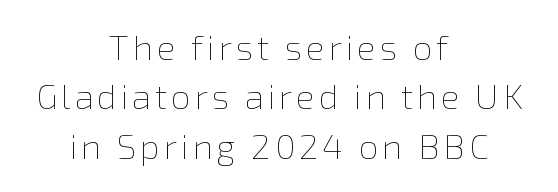
Q: Is the text bold? A: No.
Q: Is the text italic (slanted)? A: No, it is upright.
Q: Is the text underlined? A: No.
Q: How is the paragraph aligned? A: Centered.
Q: Is the spacing between lines tight, normal or loose? A: Normal.
Q: Width (condensed, normal, or wide)? A: Normal.
Q: x-height? A: Medium.
Q: Monospaced? A: No.
